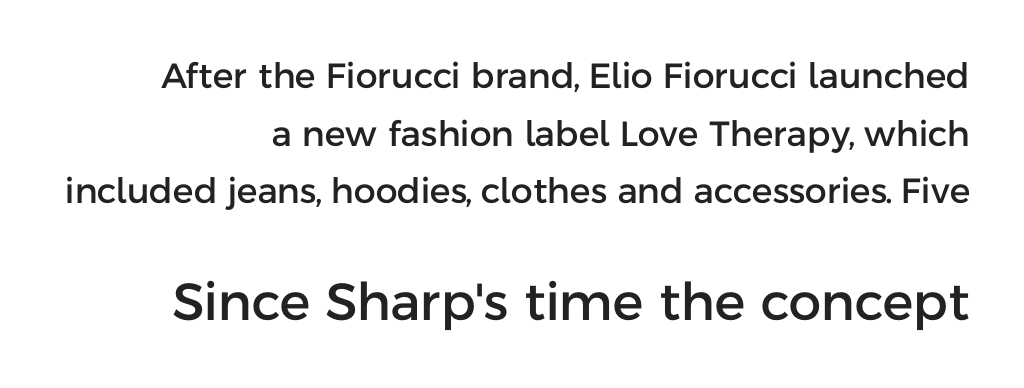
{"serif": "no", "italic": "no", "width": "normal", "stroke_contrast": "low", "x_height": "medium", "monospaced": "no", "underline": "no", "line_spacing": "normal", "line_spacing_ratio": 1.65, "letter_spacing": "normal", "letter_spacing_em": 0.0, "larger_block": "second", "size_ratio": 1.49, "glyph_px": 52}
